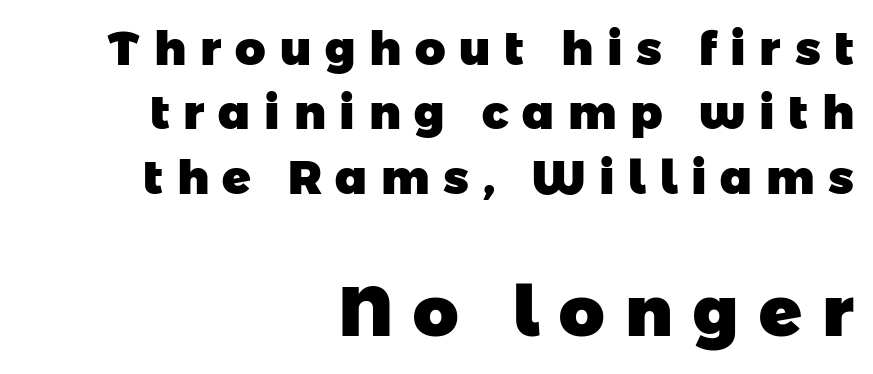
The typesetter chose a ragged-left arrangement here. Top chunk: small. Bottom chunk: large. This sample uses a sans-serif face. Chunky letters — that's bold for sure.
